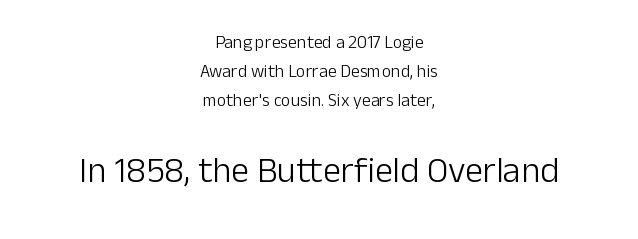
Which of the two is more prominent by size? The second, at the bottom. The vertical gap from one line to the next is medium. The rag falls on both sides of this text block equally. No extra ink here — the face is not bold. Observe the absence of serifs on each vertical stroke in this sample.
